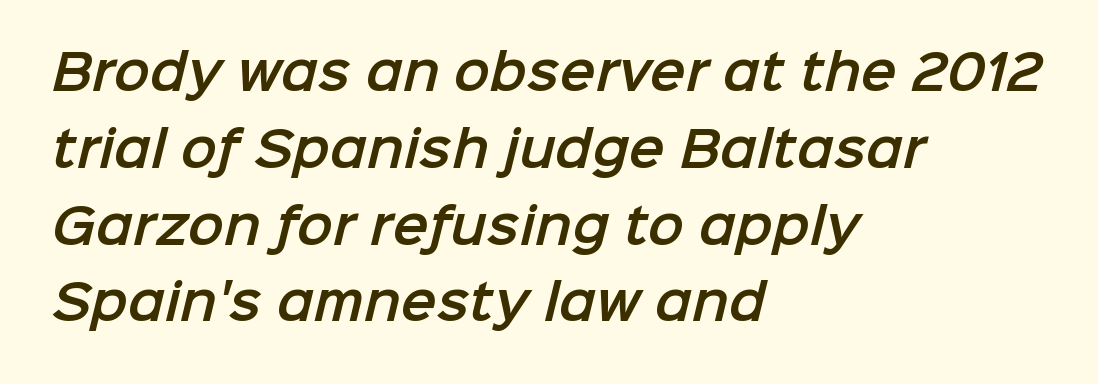
Leftover space on each line is placed entirely after the last word. Underlining? Definitely not there. Between one letter and the next there's only the usual sliver of space. I'd call this a sans setting — the letters go barefoot. In terms of leading, this rendering sits right in the middle. A typesetter would call this proportional, since set widths differ per character.
